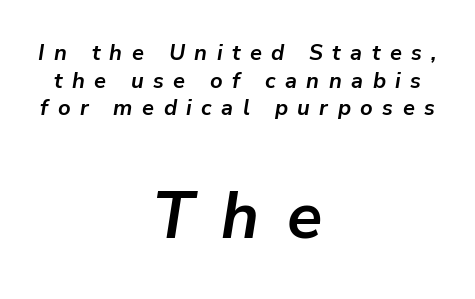
The typesetter chose a symmetrical, centered arrangement here. Looks like regular typesetting: each glyph gets only the width it needs. There's an unmistakable incline to the writing here. Typesetter's note: full bold, strokes at maximum text heaviness.
